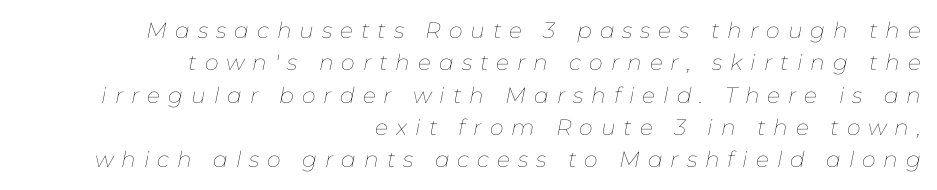
{"italic": "yes", "lean": "right", "slant_degrees": 11, "bold": "no", "underline": "no", "align": "right", "line_spacing": "normal", "line_spacing_ratio": 1.47, "letter_spacing": "wide", "letter_spacing_em": 0.36, "glyph_px": 22}
